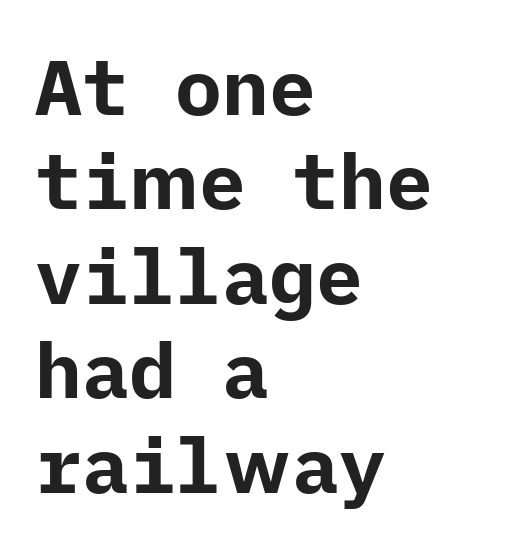
The line texture is even and compact thanks to regular tracking. Horizontal alignment here is leftward, the default for most running prose. The strip under each line holds only bare page. The passage shown is typeset with a sans-serif family. The type sits square on the baseline with zero lean.
